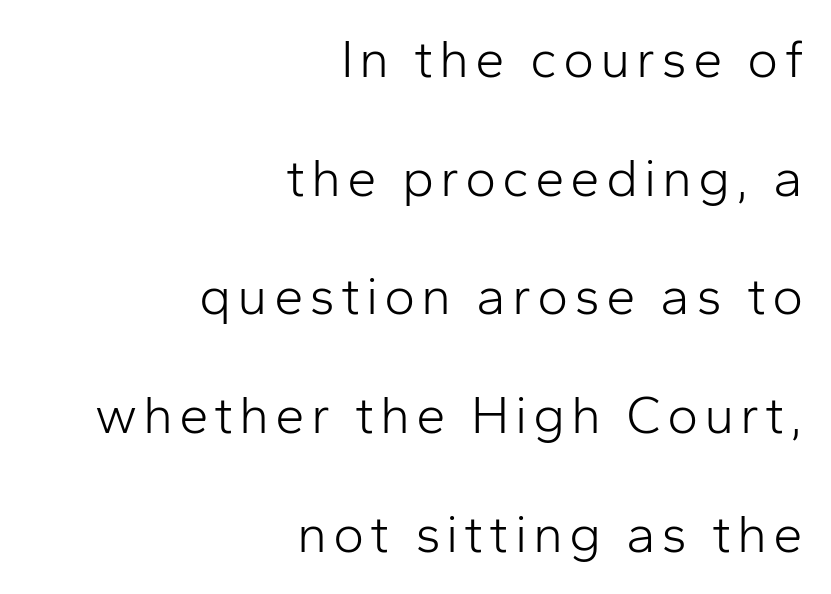
Plain, unruled lines of type. Alignment: flush right. These lines were composed using upright roman letters. Looks like regular typesetting: each glyph gets only the width it needs. Stems here are at most as thick as an everyday book face. Font category for this specimen: sans-serif.
